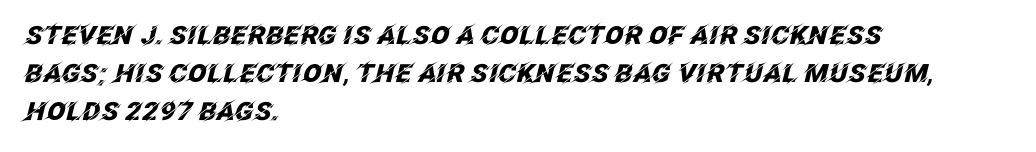
{"italic": "yes", "lean": "right", "slant_degrees": 12, "bold": "yes", "underline": "no", "align": "left", "line_spacing": "normal", "line_spacing_ratio": 1.52, "letter_spacing": "normal", "letter_spacing_em": 0.0, "glyph_px": 25}
